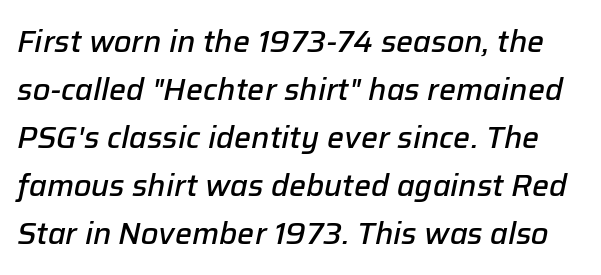
Nobody drew a line under any word here. Compared with typical body copy, the letter spacing here is the same. You could not count columns in this text — the font is proportionally spaced. In terms of posture, this sample is oblique.
